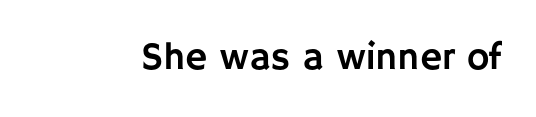
Q: Is the text italic (slanted)? A: No, it is upright.
Q: Is the typeface a serif or a sans-serif typeface? A: Sans-serif.
Q: Is the text underlined? A: No.
Q: Is the spacing between letters normal or unusually wide? A: Normal.
Q: Width (condensed, normal, or wide)? A: Normal.
Q: Stroke contrast? A: Low.
Q: x-height? A: Large.
Q: Monospaced? A: No.
